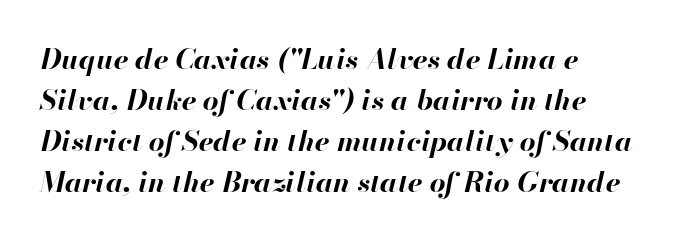
{"italic": "yes", "lean": "right", "slant_degrees": 13, "bold": "yes", "weight": "bold", "width": "normal", "stroke_contrast": "high", "x_height": "small", "monospaced": "no", "underline": "no", "align": "left", "line_spacing": "normal", "line_spacing_ratio": 1.46, "letter_spacing": "normal", "letter_spacing_em": 0.0, "glyph_px": 28}
